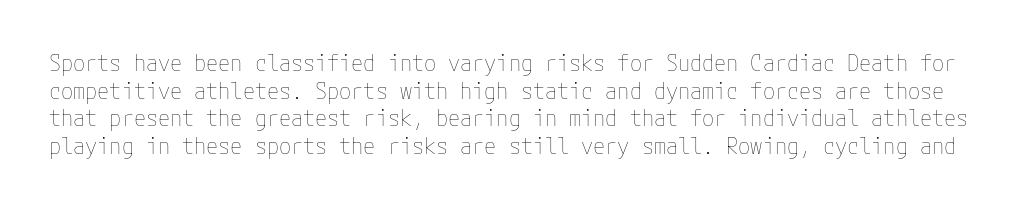
Q: Is the text bold? A: No.
Q: Is the text italic (slanted)? A: No, it is upright.
Q: Is the text underlined? A: No.
Q: Is the spacing between letters normal or unusually wide? A: Normal.
Q: Is the spacing between lines tight, normal or loose? A: Normal.
